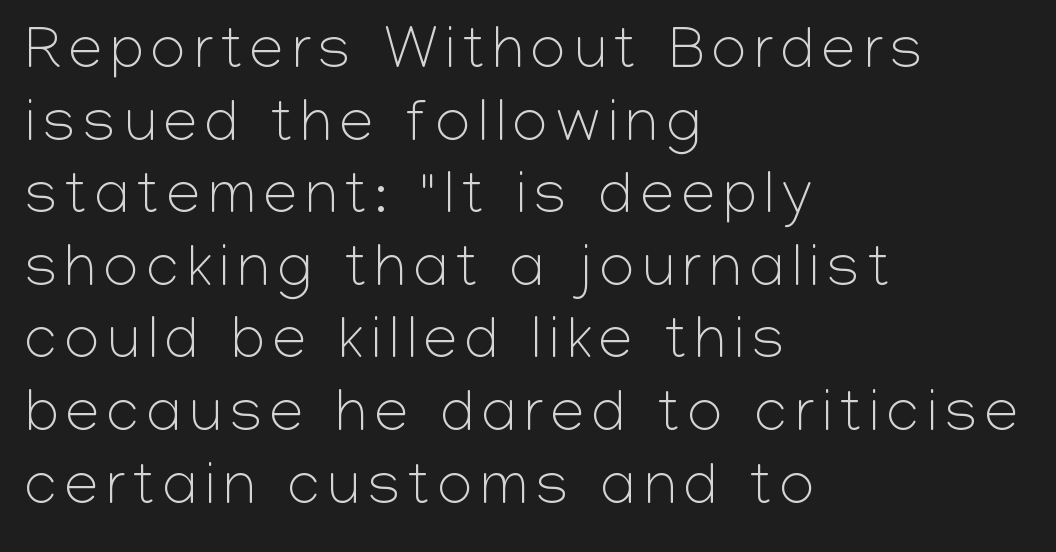
Q: Is the text bold? A: No.
Q: Is the text italic (slanted)? A: No, it is upright.
Q: Is the typeface a serif or a sans-serif typeface? A: Sans-serif.
Q: Is the text underlined? A: No.
Q: How is the paragraph aligned? A: Left-aligned.
Q: Width (condensed, normal, or wide)? A: Normal.
Q: Stroke contrast? A: Low.
Q: x-height? A: Medium.
Q: Monospaced? A: No.
